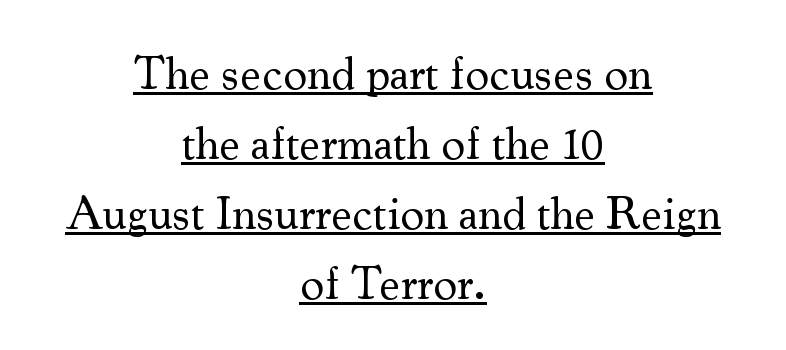
The image shows 47 px regular-weight serif type, upright; set centered, normal line spacing (1.49x), normal letter spacing, underlined; medium stroke contrast and a small x-height.
